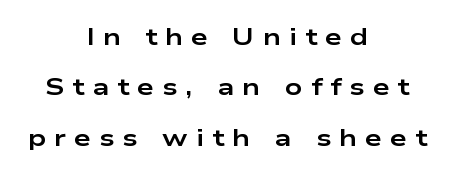
Baseline-to-baseline distance is far greater than the letter height. Is there any slant? The stems are plumb. The horizontal fit of the characters is loose and conspicuously gappy. Look at the stroke-to-counter ratio: heavy, a bold.
